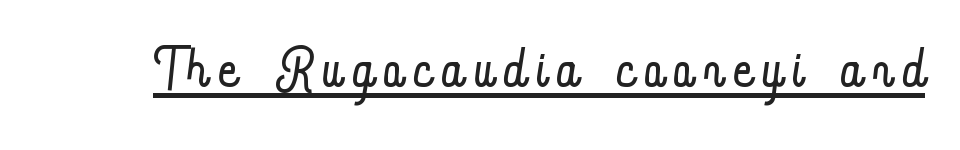
{"bold": "no", "weight": "light", "width": "condensed", "stroke_contrast": "low", "x_height": "small", "monospaced": "no", "underline": "yes", "glyph_px": 77}
